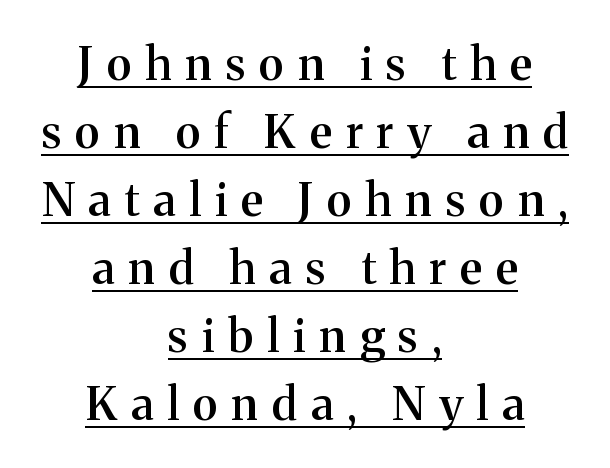
No italicization has been applied; the sample stays upright. Where is the straight margin? There isn't one; the lines are centered. Students, note that the glyphs here are deliberately spaced far apart. A typesetter would label this face a serif. Looks like regular typesetting: each glyph gets only the width it needs.
